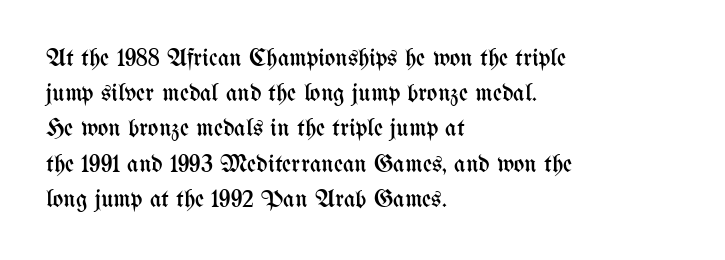
Weight: not bold — regular or lighter. Summary of vertical rhythm: regular, with standard interline spacing. Italic? Not at all — the glyphs are vertical. Words appear dense and cohesive because spacing is normal. Glance below the letters and you will spot only blank space.
